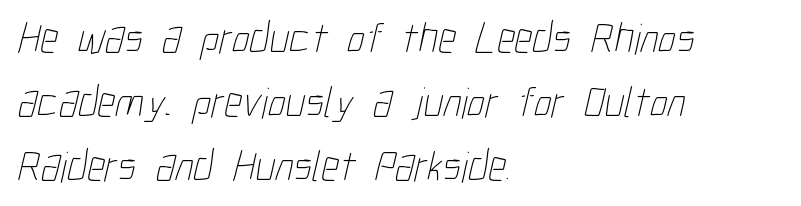
Anything drawn beneath the words? Only blank space. No chunkiness to these letters — they're not bold. Is the block centered? No — it sits flush against the left margin. The passage shown is typed in a proportional face where columns would drift. The line-height multiplier appears to be the usual default.
